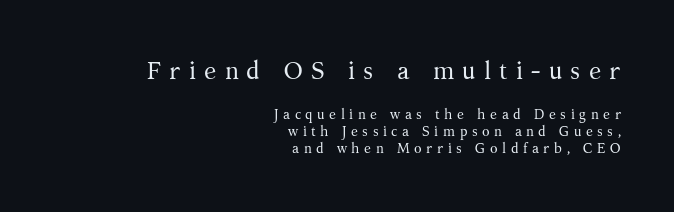
{"italic": "no", "bold": "no", "underline": "no", "align": "right", "line_spacing_ratio": 1.23, "letter_spacing": "wide", "letter_spacing_em": 0.32, "larger_block": "first", "size_ratio": 1.79, "glyph_px": 25}
